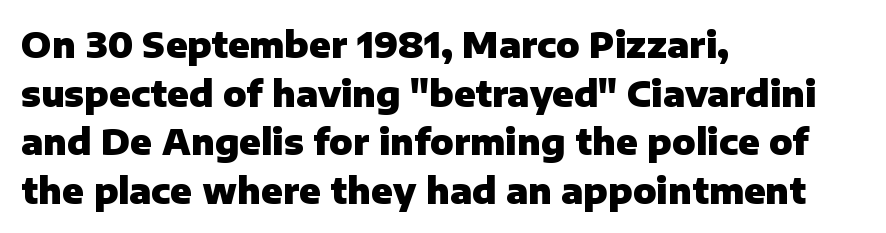
The image shows 35 px heavy sans-serif type, upright; set left-aligned, normal line spacing (1.39x), normal letter spacing, not underlined; low stroke contrast and a medium x-height.
